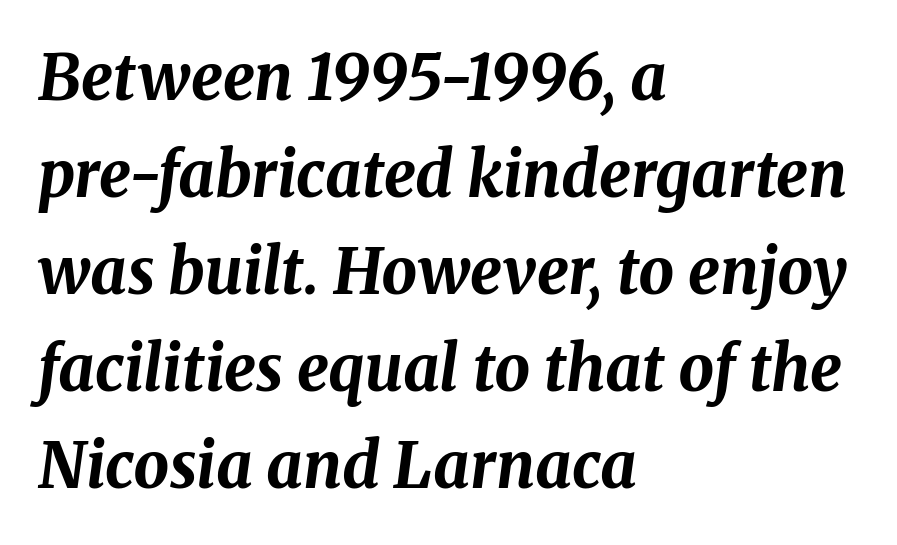
Q: Is the text bold? A: Yes.
Q: Is the text italic (slanted)? A: Yes, it leans right by about 8 degrees.
Q: Is the text underlined? A: No.
Q: How is the paragraph aligned? A: Left-aligned.
Q: Is the spacing between letters normal or unusually wide? A: Normal.
Q: Is the spacing between lines tight, normal or loose? A: Normal.
Q: Width (condensed, normal, or wide)? A: Normal.
Q: Stroke contrast? A: Medium.
Q: x-height? A: Medium.
Q: Monospaced? A: No.
